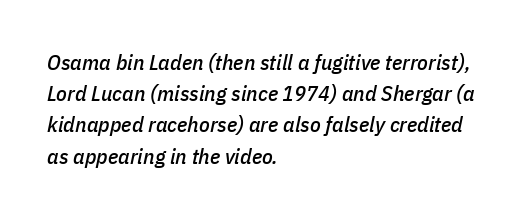
The image shows 22 px text type, italic (leaning right); set left-aligned, normal line spacing (1.42x), normal letter spacing, not underlined.
